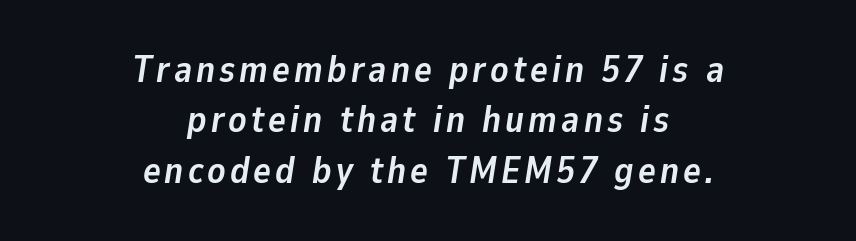
The image shows 37 px semibold type, italic (leaning right); set centered, normal line spacing (1.36x), not underlined; low stroke contrast and a medium x-height.
